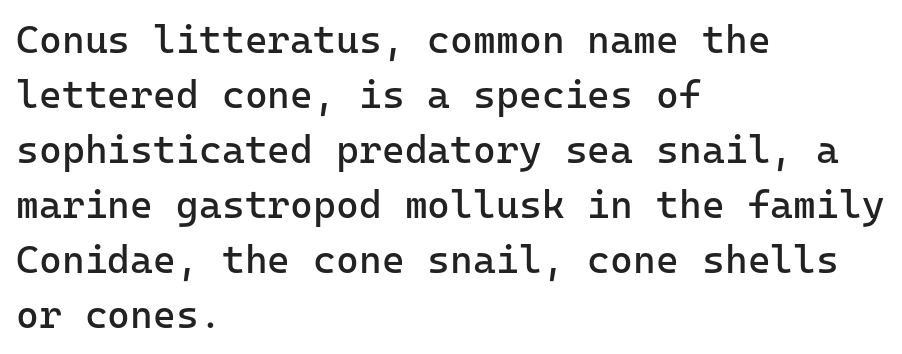
{"serif": "no", "italic": "no", "bold": "no", "weight": "regular", "width": "normal", "stroke_contrast": "low", "x_height": "medium", "monospaced": "yes", "underline": "no", "align": "left", "line_spacing": "normal", "line_spacing_ratio": 1.41, "letter_spacing": "normal", "letter_spacing_em": 0.0, "glyph_px": 39}
